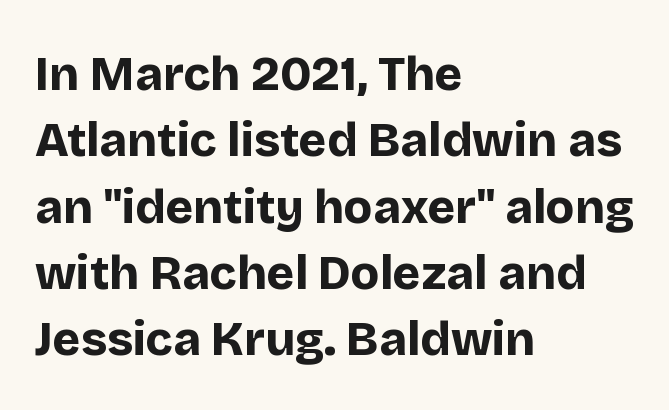
The image shows 47 px bold sans-serif type, upright; set left-aligned, normal line spacing (1.41x), normal letter spacing, not underlined; low stroke contrast and a large x-height.
